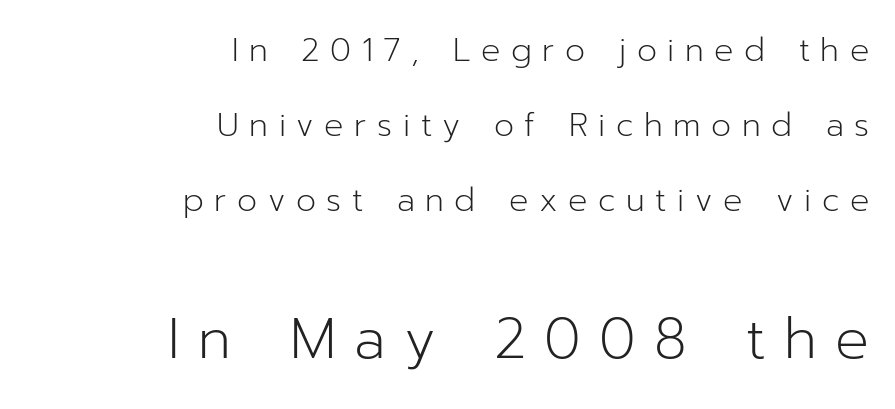
The image shows 56 px light sans-serif type, upright; set right-aligned, loose line spacing (2.35x), unusually wide letter spacing (+0.33 em), not underlined; the second (bottom) block is 1.75x larger; low stroke contrast and a medium x-height.
